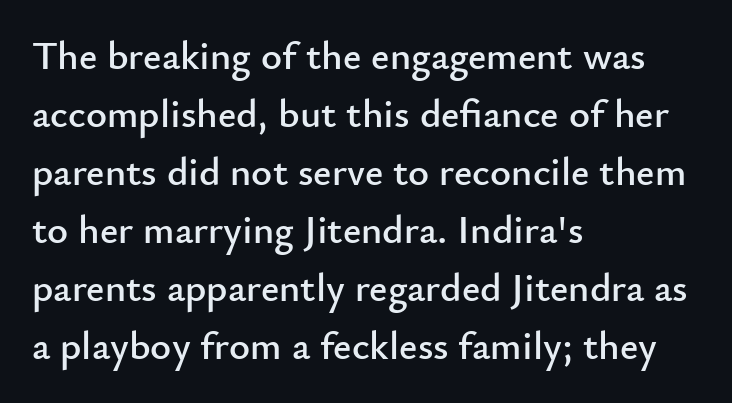
The letters stand straight up with perfectly vertical stems. The passage shown has conventional tracking throughout. The designer went with a sans here, leaving each stem footless. Just letters on the line, the space beneath them empty. The lines in this sample share a left origin and differ only in where they stop. Vertical spacing — default.
